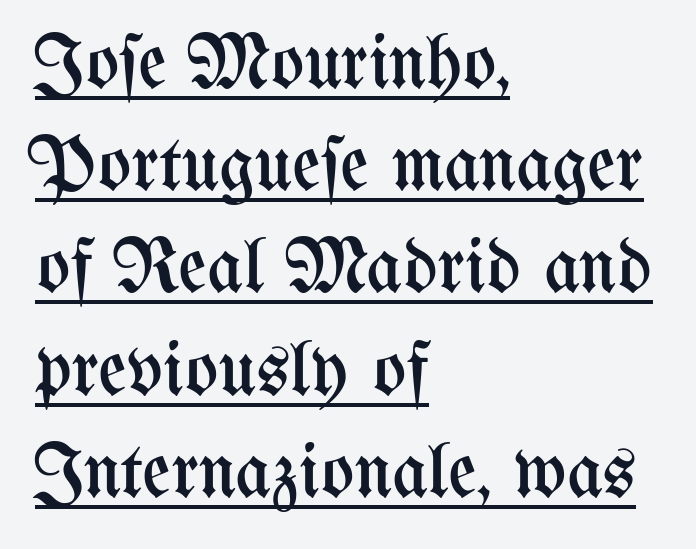
{"italic": "no", "bold": "no", "weight": "regular", "width": "condensed", "stroke_contrast": "medium", "x_height": "medium", "monospaced": "no", "underline": "yes", "align": "left", "line_spacing": "normal", "line_spacing_ratio": 1.31, "letter_spacing": "normal", "letter_spacing_em": 0.0, "glyph_px": 78}
